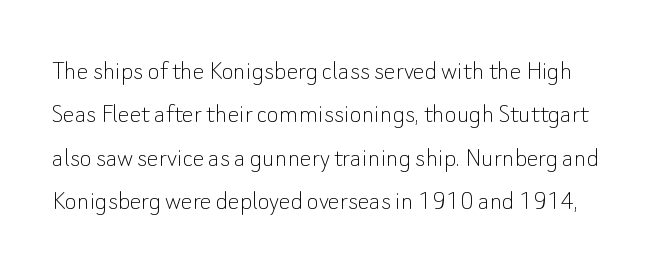
What's the leading like? Ordinary, nothing unusual. Nobody touched the tracking dial on this one. Weight: not bold — regular or lighter. Just letters on the line, the space beneath them empty. You could not count columns in this text — the font is proportionally spaced.
